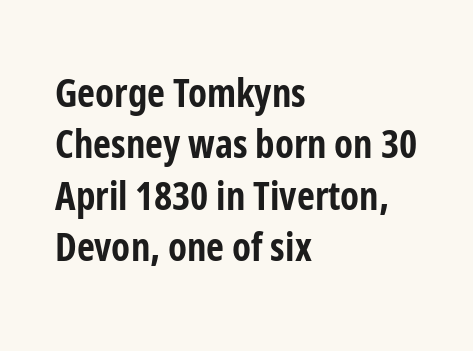
The image shows 39 px bold, condensed sans-serif type, upright; set left-aligned, normal line spacing (1.32x), normal letter spacing, not underlined; low stroke contrast and a medium x-height.
